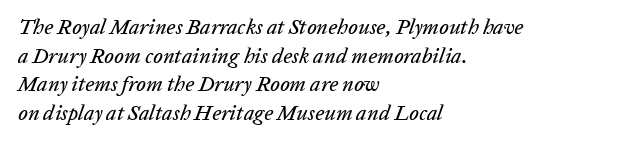
Q: Is the text italic (slanted)? A: Yes, it leans right by about 20 degrees.
Q: Is the text underlined? A: No.
Q: How is the paragraph aligned? A: Left-aligned.
Q: Is the spacing between letters normal or unusually wide? A: Normal.
Q: Is the spacing between lines tight, normal or loose? A: Normal.
